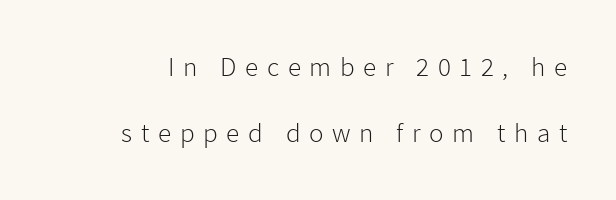
Q: Is the text bold? A: No.
Q: Is the text italic (slanted)? A: No, it is upright.
Q: Is the text underlined? A: No.
Q: Is the spacing between letters normal or unusually wide? A: Unusually wide.
Q: Is the spacing between lines tight, normal or loose? A: Loose.
